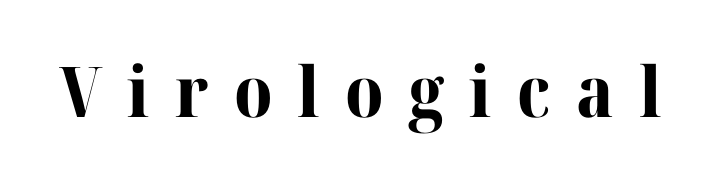
The image shows 70 px bold serif type, upright; set unusually wide letter spacing (+0.36 em), not underlined; high stroke contrast and a medium x-height.
